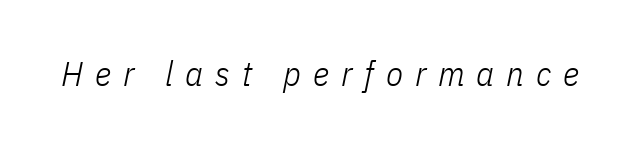
Caption: face not bold, strokes unweighted. Is this a fixed-width face? No — the glyphs have proportional, varying widths. A typesetter would mark this as italic. Tracking value appears strongly positive — letters spread wide. Unmarked baselines from the first word to the last.
